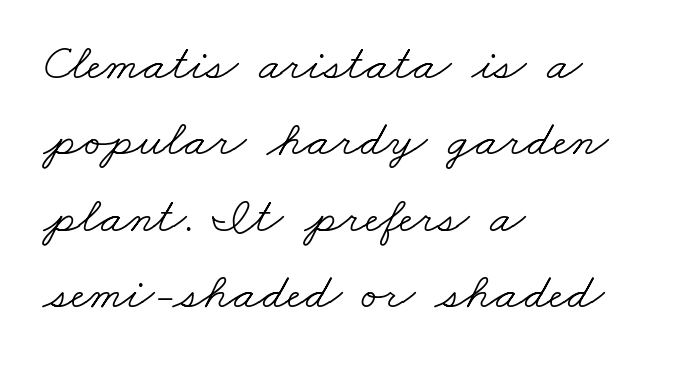
The image shows 51 px light, wide serif type; set left-aligned, normal line spacing (1.5x), normal letter spacing, not underlined; low stroke contrast and a small x-height.
